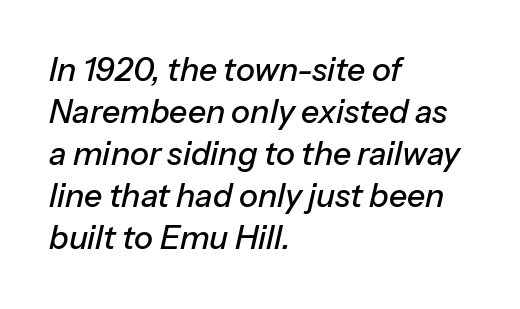
Style check: oblique. In CSS terms this would be text-align: left. The lines sit at an ordinary, default distance from one another. Descenders hang freely into open space. Look at the tracking — it's just the regular setting, nothing added.
